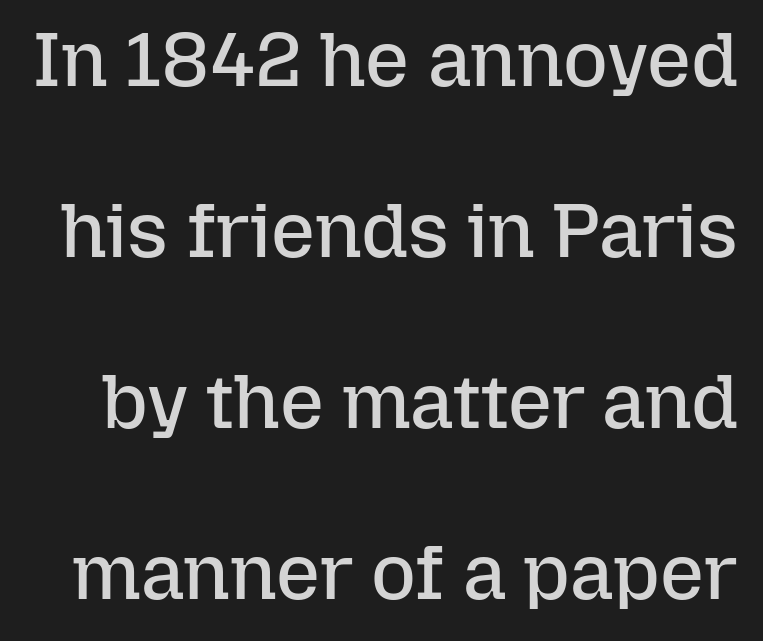
{"italic": "no", "bold": "no", "weight": "regular", "width": "normal", "stroke_contrast": "low", "x_height": "medium", "monospaced": "no", "underline": "no", "line_spacing": "loose", "line_spacing_ratio": 2.22, "letter_spacing": "normal", "letter_spacing_em": 0.0, "glyph_px": 77}
